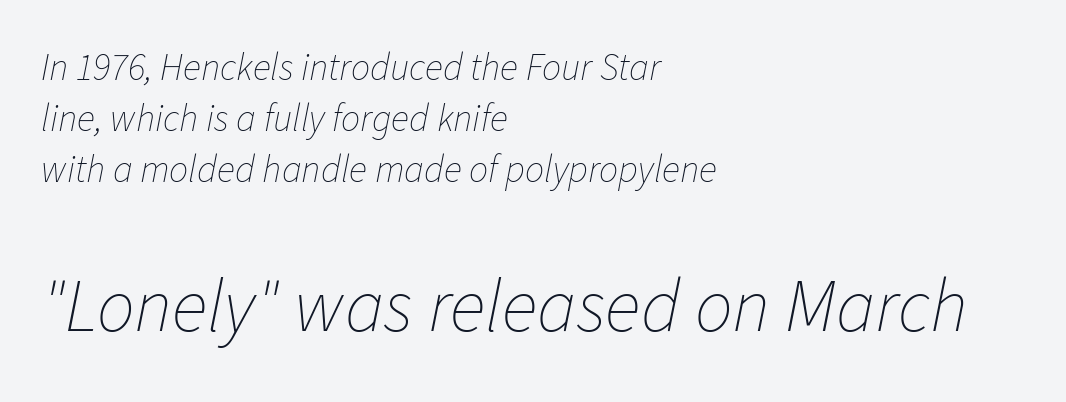
Default kerning and tracking; the words read as compact shapes. Which margin do the lines hug? The left one — the right edge is uneven. Each letter keeps its own natural width here, so spacing adapts to shape. Is this a heavy cut? Hardly; it is regular or lighter.
